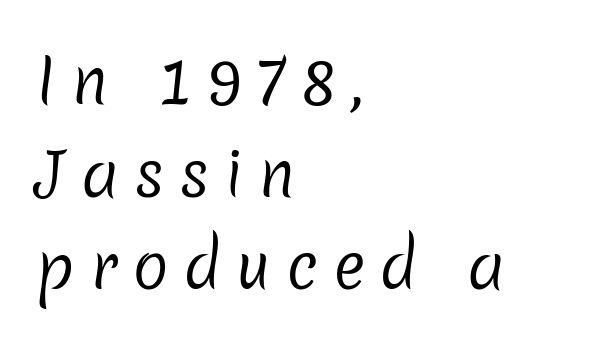
Every row of glyphs begins at an identical x-position on the left. Varying glyph widths throughout — classic text-font behaviour. In terms of letterform style, serifs are entirely absent. The weight tops out at a normal text grade.
